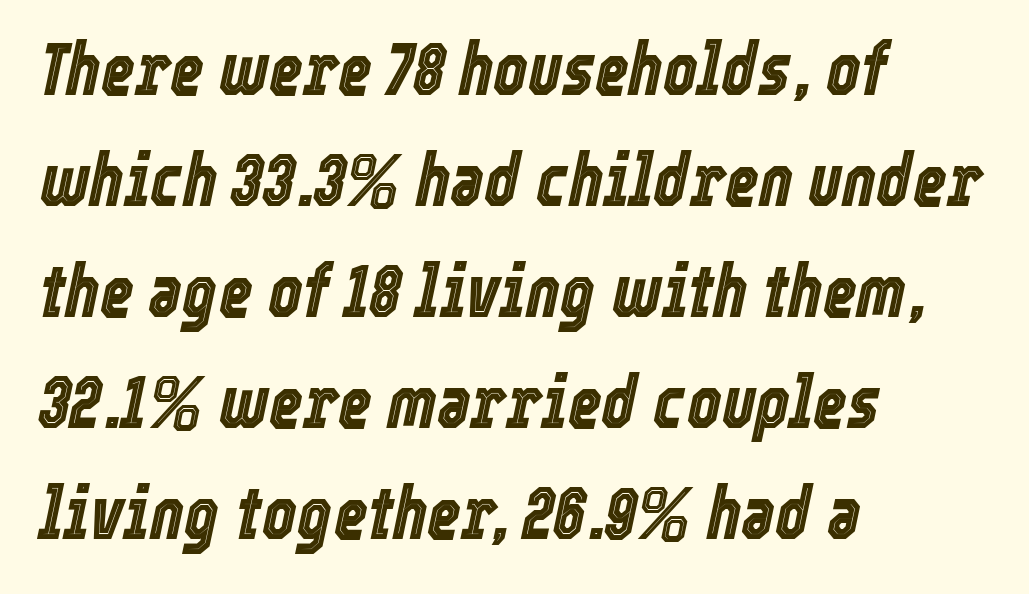
{"italic": "yes", "lean": "right", "slant_degrees": 12, "width": "condensed", "x_height": "medium", "monospaced": "no", "underline": "no", "align": "left", "line_spacing": "normal", "line_spacing_ratio": 1.52, "letter_spacing": "normal", "letter_spacing_em": 0.0, "glyph_px": 73}
